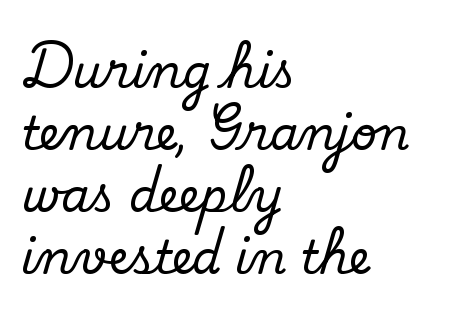
Q: Is the text italic (slanted)? A: Yes.
Q: Is the typeface a serif or a sans-serif typeface? A: Serif.
Q: Is the text underlined? A: No.
Q: How is the paragraph aligned? A: Left-aligned.
Q: Is the spacing between letters normal or unusually wide? A: Normal.
Q: Is the spacing between lines tight, normal or loose? A: Normal.
Q: Width (condensed, normal, or wide)? A: Normal.
Q: Stroke contrast? A: Low.
Q: x-height? A: Small.
Q: Monospaced? A: No.
